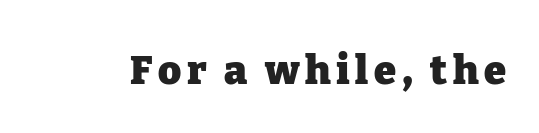
Q: Is the text bold? A: Yes.
Q: Is the text italic (slanted)? A: No, it is upright.
Q: Is the typeface a serif or a sans-serif typeface? A: Serif.
Q: Is the text underlined? A: No.
Q: Width (condensed, normal, or wide)? A: Normal.
Q: Stroke contrast? A: Low.
Q: x-height? A: Medium.
Q: Monospaced? A: No.
